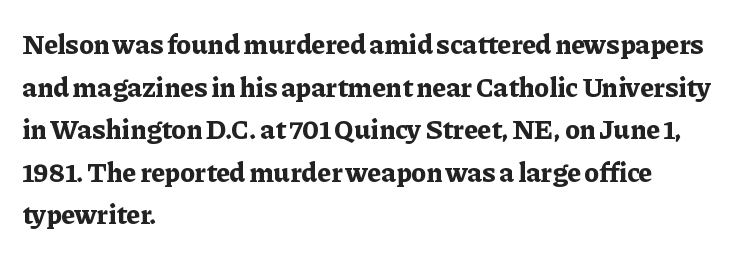
{"serif": "yes", "italic": "no", "bold": "yes", "weight": "bold", "width": "normal", "stroke_contrast": "low", "x_height": "medium", "monospaced": "no", "underline": "no", "align": "left", "line_spacing": "normal", "line_spacing_ratio": 1.52, "letter_spacing": "normal", "letter_spacing_em": 0.0, "glyph_px": 28}
